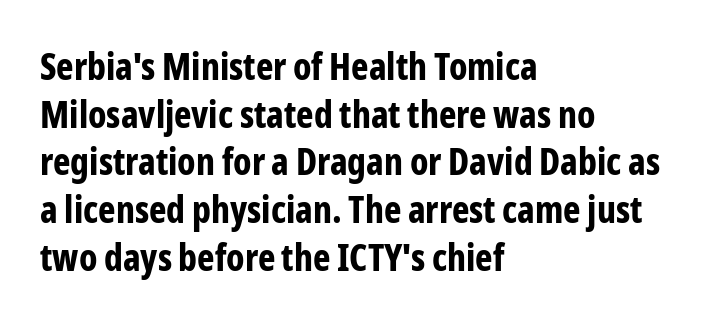
{"serif": "no", "italic": "no", "bold": "yes", "weight": "bold", "width": "condensed", "stroke_contrast": "low", "x_height": "medium", "monospaced": "no", "underline": "no", "align": "left", "line_spacing": "normal", "line_spacing_ratio": 1.29, "letter_spacing": "normal", "letter_spacing_em": 0.0, "glyph_px": 37}
